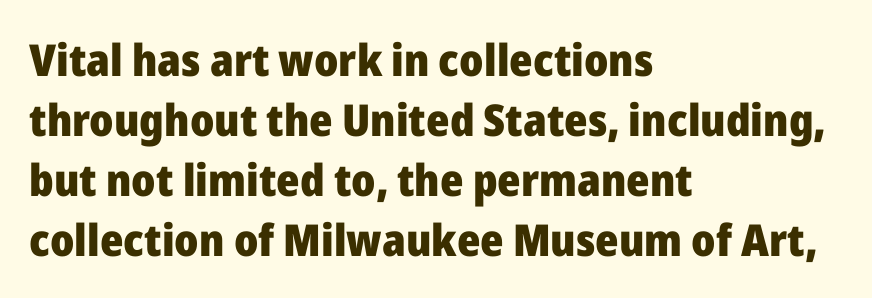
Q: Is the text bold? A: Yes.
Q: Is the text italic (slanted)? A: No, it is upright.
Q: Is the typeface a serif or a sans-serif typeface? A: Sans-serif.
Q: Is the text underlined? A: No.
Q: How is the paragraph aligned? A: Left-aligned.
Q: Is the spacing between letters normal or unusually wide? A: Normal.
Q: Is the spacing between lines tight, normal or loose? A: Normal.
Q: Width (condensed, normal, or wide)? A: Normal.
Q: Stroke contrast? A: Low.
Q: x-height? A: Medium.
Q: Monospaced? A: No.
